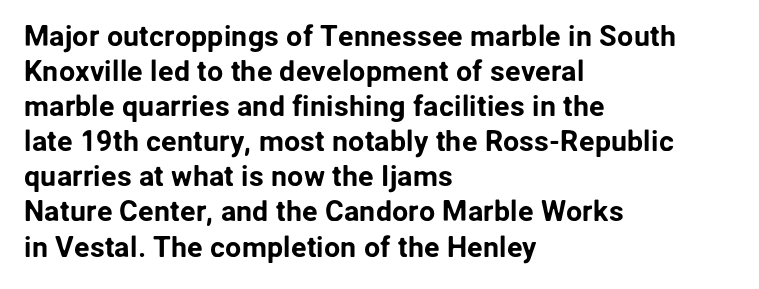
{"serif": "no", "italic": "no", "width": "normal", "stroke_contrast": "low", "x_height": "medium", "monospaced": "no", "underline": "no", "align": "left", "line_spacing_ratio": 1.21, "letter_spacing": "normal", "letter_spacing_em": 0.0, "glyph_px": 29}
